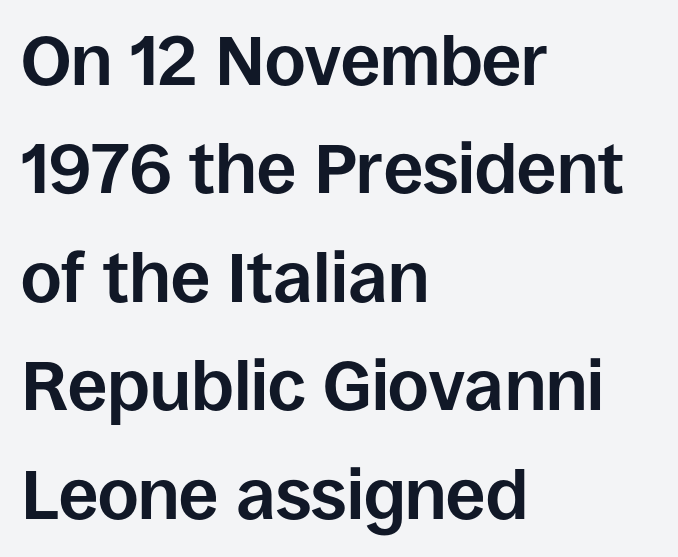
Q: Is the text bold? A: Yes.
Q: Is the text italic (slanted)? A: No, it is upright.
Q: Is the typeface a serif or a sans-serif typeface? A: Sans-serif.
Q: Is the text underlined? A: No.
Q: How is the paragraph aligned? A: Left-aligned.
Q: Is the spacing between letters normal or unusually wide? A: Normal.
Q: Is the spacing between lines tight, normal or loose? A: Normal.
Q: Width (condensed, normal, or wide)? A: Normal.
Q: Stroke contrast? A: Low.
Q: x-height? A: Large.
Q: Monospaced? A: No.
